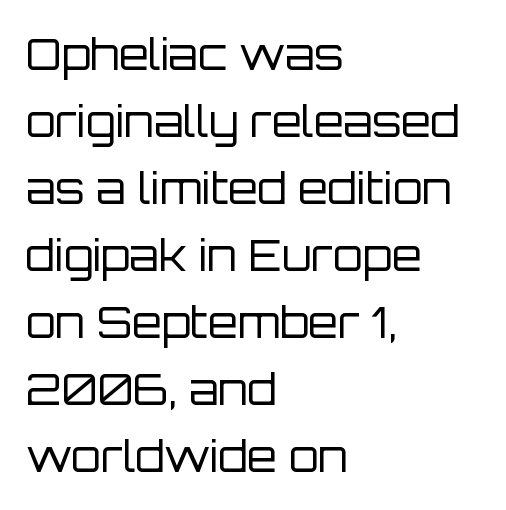
The image shows 43 px regular-weight sans-serif type, upright; set left-aligned, normal line spacing (1.56x), normal letter spacing, not underlined; low stroke contrast and a large x-height.
